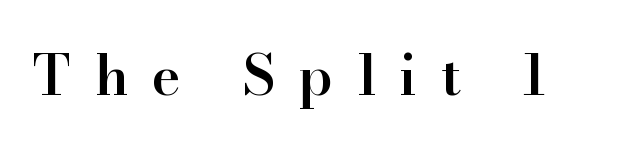
The image shows 55 px semibold serif type, upright; set unusually wide letter spacing (+0.43 em), not underlined; high stroke contrast and a small x-height.
